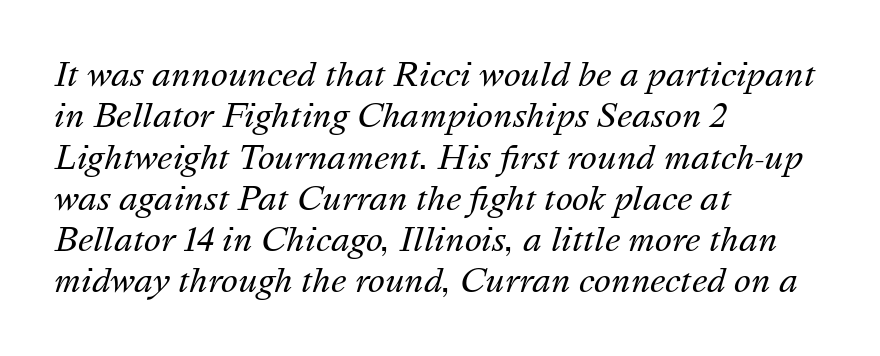
The image shows 32 px regular-weight type, italic (leaning right); set left-aligned, normal line spacing (1.29x), normal letter spacing, not underlined; medium stroke contrast and a medium x-height.
